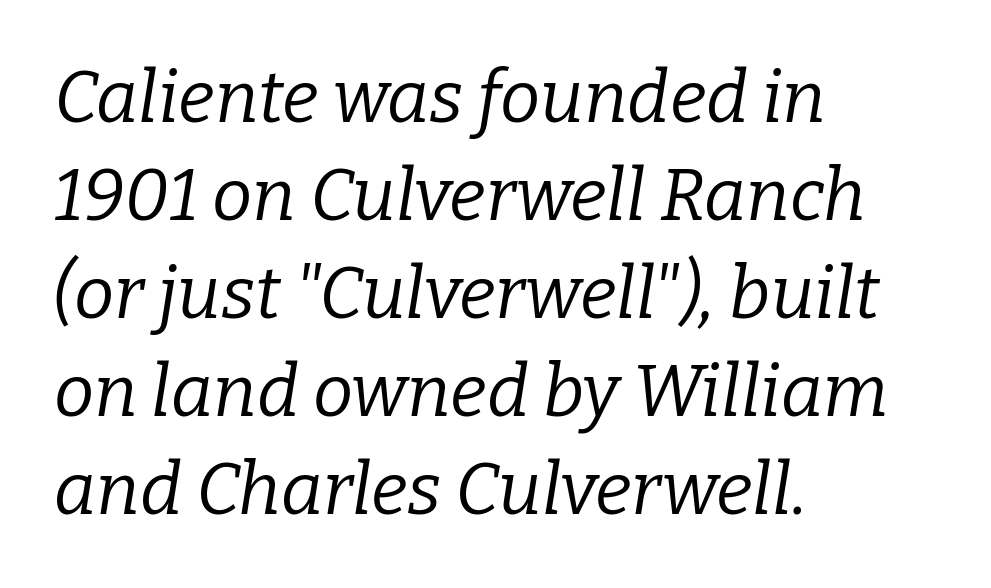
Anything drawn beneath the words? Only blank space. Note the varied advance widths — an 'i' is clearly narrower than an 'm'. If you drew a ruler down the left edge, every line would touch it. Serif or sans? Serif — the stroke terminals have little feet. Style check: oblique.
